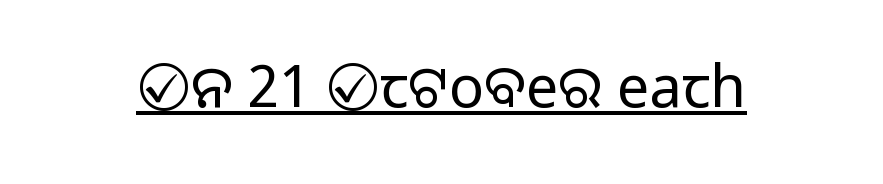
The image shows 58 px light sans-serif type, upright; set normal letter spacing, underlined; low stroke contrast and a medium x-height.
